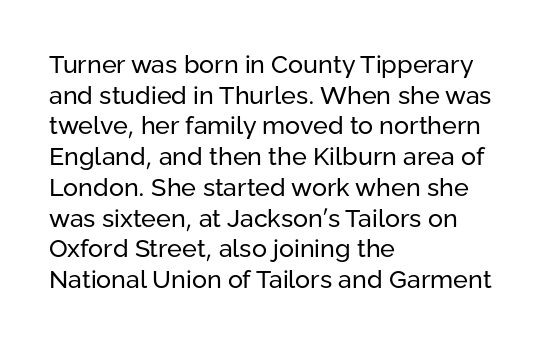
The letters look calm and open, with moderate or lighter stems. Descenders are the only things crossing below the line. Left-aligned paragraph, ragged on the right. Short note: letters normally spaced.
